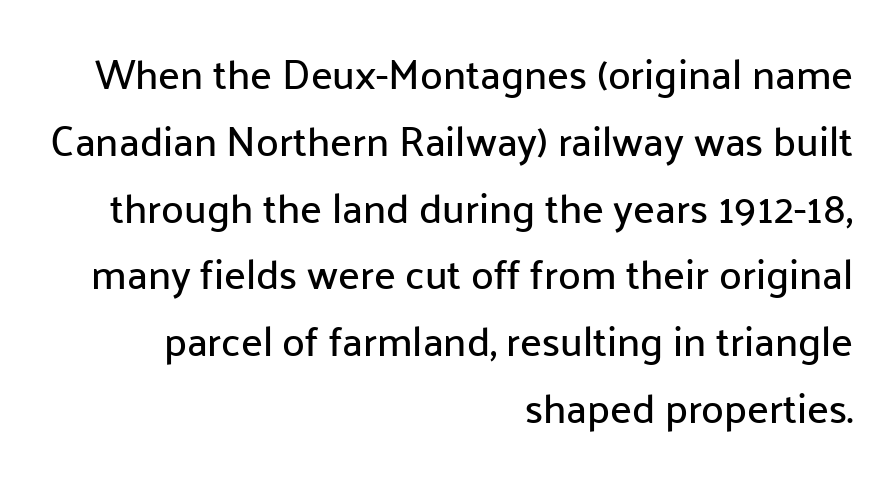
Q: Is the text italic (slanted)? A: No, it is upright.
Q: Is the typeface a serif or a sans-serif typeface? A: Sans-serif.
Q: Is the text underlined? A: No.
Q: How is the paragraph aligned? A: Right-aligned.
Q: Is the spacing between letters normal or unusually wide? A: Normal.
Q: Is the spacing between lines tight, normal or loose? A: Normal.
Q: Width (condensed, normal, or wide)? A: Normal.
Q: Stroke contrast? A: Low.
Q: x-height? A: Medium.
Q: Monospaced? A: No.
